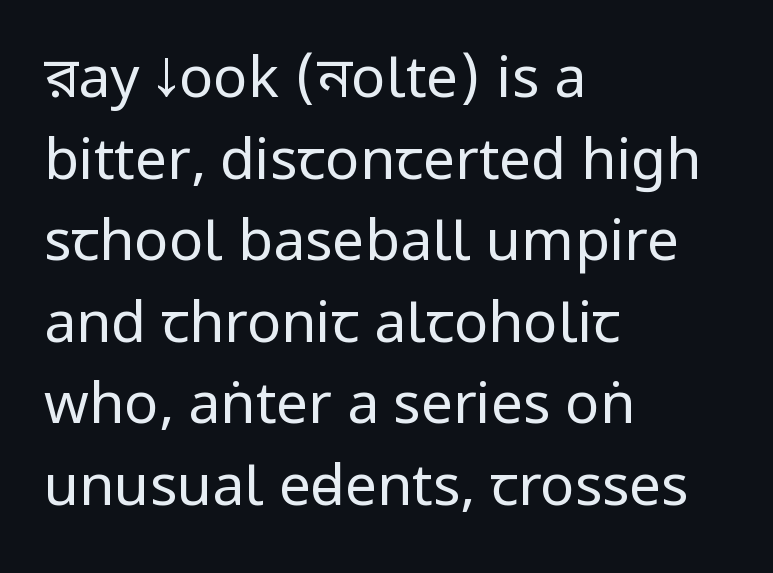
Q: Is the text bold? A: No.
Q: Is the text italic (slanted)? A: No, it is upright.
Q: Is the typeface a serif or a sans-serif typeface? A: Sans-serif.
Q: Is the text underlined? A: No.
Q: How is the paragraph aligned? A: Left-aligned.
Q: Is the spacing between letters normal or unusually wide? A: Normal.
Q: Is the spacing between lines tight, normal or loose? A: Normal.
Q: Width (condensed, normal, or wide)? A: Condensed.
Q: Stroke contrast? A: Low.
